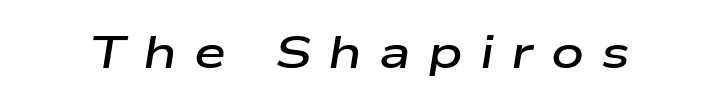
The image shows 46 px semibold, wide type, italic (leaning right); set unusually wide letter spacing (+0.37 em), not underlined; low stroke contrast and a medium x-height.
